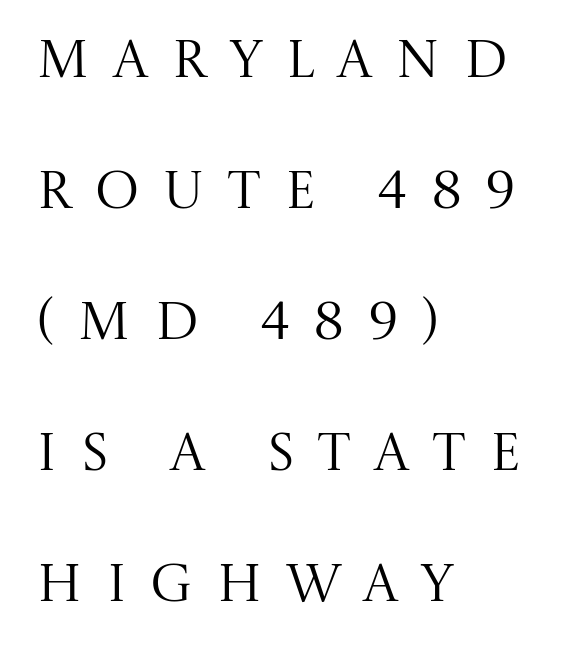
The image shows 53 px regular-weight serif type, upright; set left-aligned, loose line spacing (2.47x), unusually wide letter spacing (+0.43 em), not underlined; medium stroke contrast and a large x-height.
